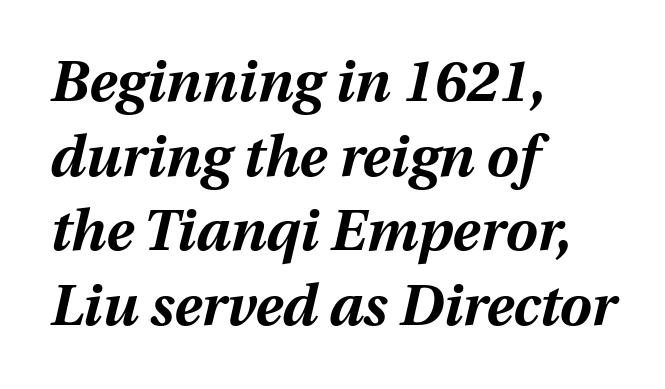
Q: Is the text bold? A: Yes.
Q: Is the text italic (slanted)? A: Yes, it leans right by about 12 degrees.
Q: Is the text underlined? A: No.
Q: How is the paragraph aligned? A: Left-aligned.
Q: Is the spacing between letters normal or unusually wide? A: Normal.
Q: Is the spacing between lines tight, normal or loose? A: Normal.
Q: Width (condensed, normal, or wide)? A: Normal.
Q: Stroke contrast? A: Medium.
Q: x-height? A: Medium.
Q: Monospaced? A: No.
